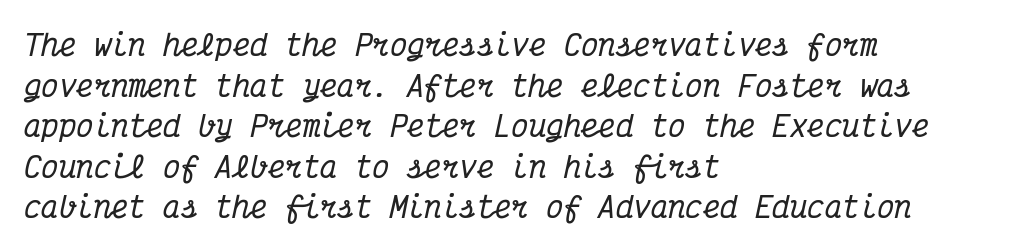
Q: Is the text italic (slanted)? A: Yes, it leans right by about 12 degrees.
Q: Is the typeface a serif or a sans-serif typeface? A: Serif.
Q: Is the text underlined? A: No.
Q: How is the paragraph aligned? A: Left-aligned.
Q: Is the spacing between letters normal or unusually wide? A: Normal.
Q: Is the spacing between lines tight, normal or loose? A: Normal.
Q: Width (condensed, normal, or wide)? A: Condensed.
Q: Stroke contrast? A: Medium.
Q: x-height? A: Medium.
Q: Monospaced? A: Yes.
